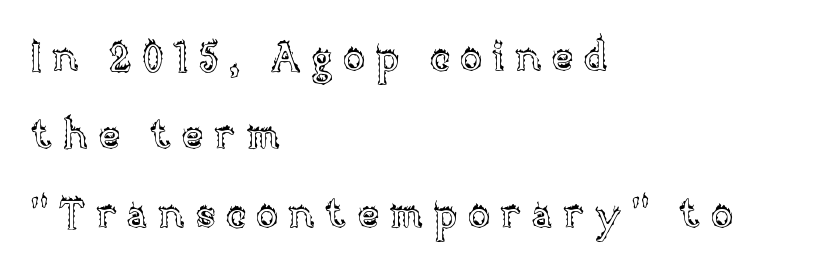
{"italic": "no", "width": "normal", "x_height": "large", "monospaced": "no", "underline": "no", "align": "left", "line_spacing": "loose", "line_spacing_ratio": 1.96, "letter_spacing": "wide", "letter_spacing_em": 0.26, "glyph_px": 40}
